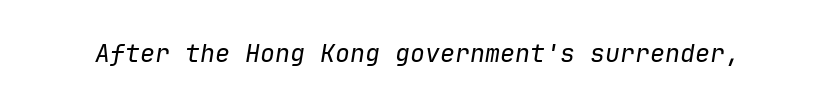
{"italic": "yes", "lean": "right", "slant_degrees": 9, "bold": "no", "underline": "no", "letter_spacing": "normal", "letter_spacing_em": 0.0, "glyph_px": 25}
